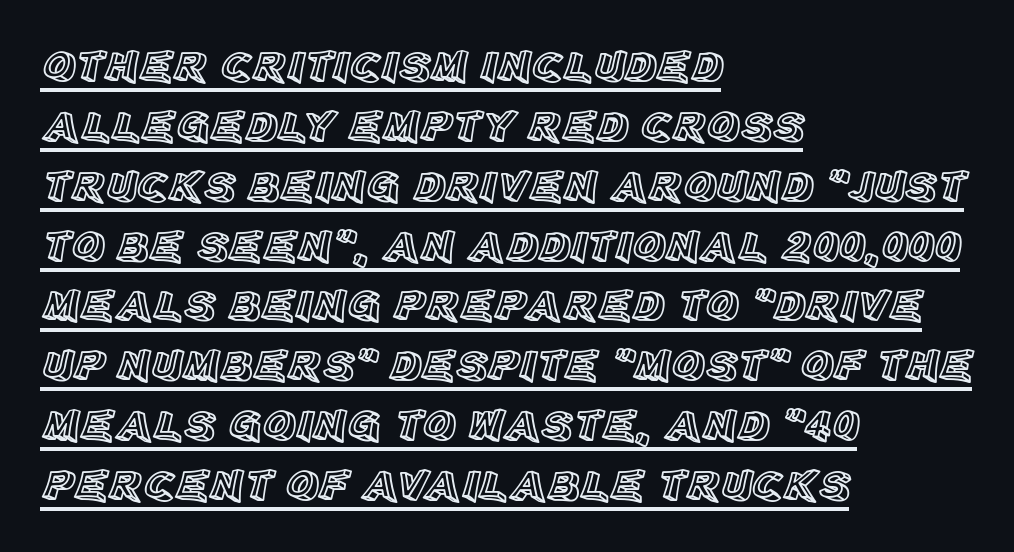
Q: Is the text italic (slanted)? A: Yes.
Q: Is the text underlined? A: Yes.
Q: How is the paragraph aligned? A: Left-aligned.
Q: Is the spacing between letters normal or unusually wide? A: Normal.
Q: Is the spacing between lines tight, normal or loose? A: Normal.
Q: Width (condensed, normal, or wide)? A: Normal.
Q: x-height? A: Large.
Q: Monospaced? A: No.
